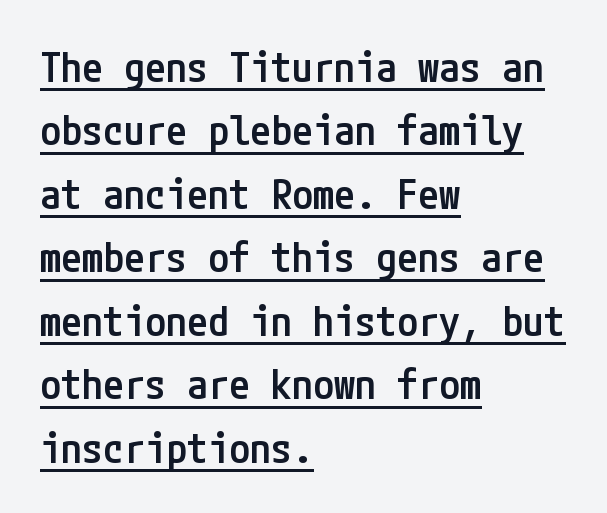
The image shows 42 px semibold, condensed sans-serif type, upright; set left-aligned, normal line spacing (1.51x), normal letter spacing, underlined; low stroke contrast and a medium x-height.
